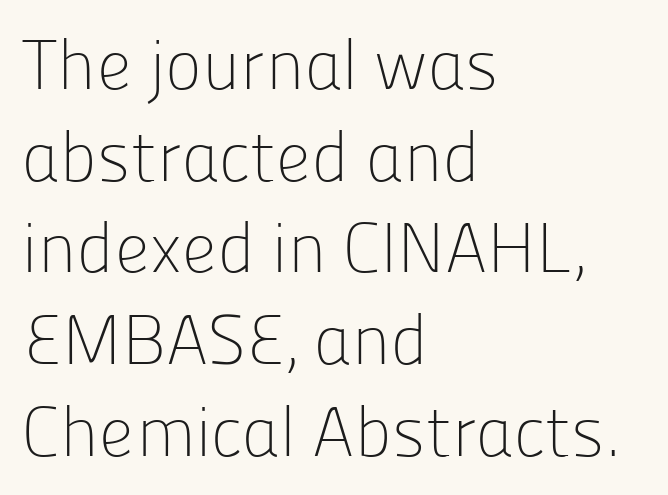
These lines keep a tight, regular rhythm from letter to letter. A typesetter would mark this as roman, not italic. Layout note: lines flush left. The weight would be labelled regular, book, light, or lighter still. Typographically, this falls in the sans-serif category. Plain, unruled lines of type.
